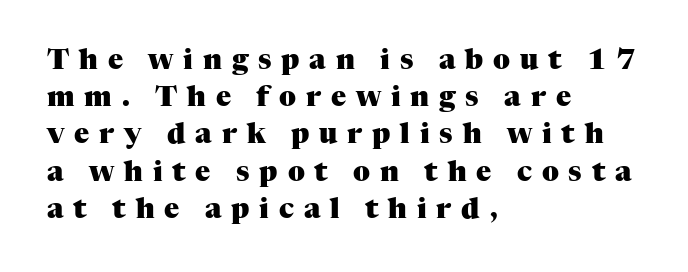
{"serif": "yes", "italic": "no", "bold": "yes", "weight": "heavy", "width": "normal", "stroke_contrast": "medium", "x_height": "medium", "monospaced": "no", "underline": "no", "align": "left", "line_spacing": "normal", "line_spacing_ratio": 1.33, "letter_spacing": "wide", "letter_spacing_em": 0.35, "glyph_px": 28}
